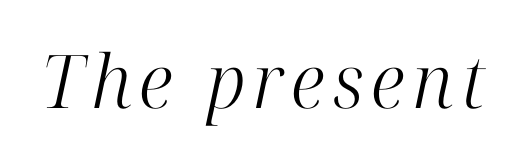
Stroke thickness stays within the range of a standard reading face or lighter. The font's italic variant was chosen for this text. Do the characters align in a grid? No, the font is proportional. The baseline area is clear. You can tell from the footed stems that serif type was used.
